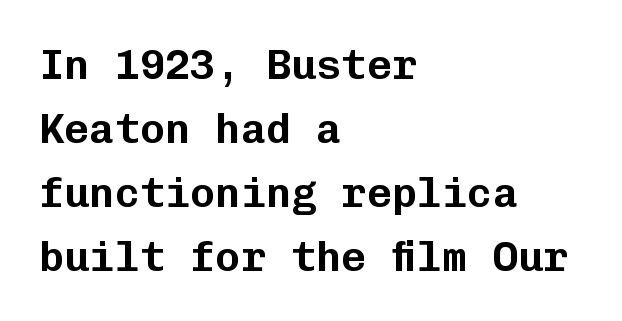
Leading: standard. Observe the ordinary spacing: letters are neighbours, not strangers. Anything drawn beneath the words? Only blank space. The glyphs in this specimen are sans serif. Characters remain perfectly vertical along every line.
